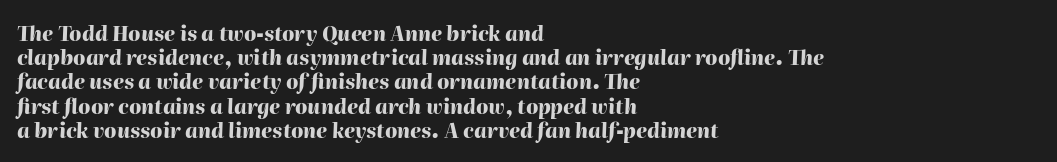
The image shows 20 px bold type, italic (leaning right); set left-aligned, line spacing 1.21x, normal letter spacing, not underlined.
